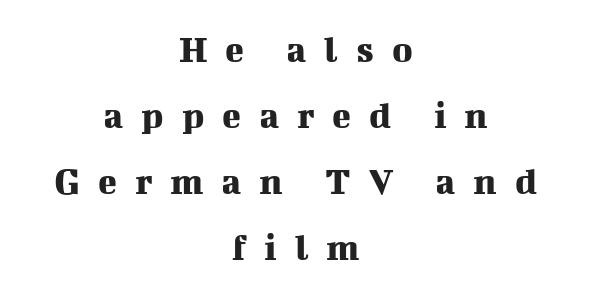
{"serif": "yes", "italic": "no", "width": "normal", "stroke_contrast": "medium", "x_height": "medium", "monospaced": "no", "underline": "no", "align": "center", "line_spacing": "normal", "line_spacing_ratio": 1.69, "letter_spacing": "wide", "letter_spacing_em": 0.46, "glyph_px": 39}
